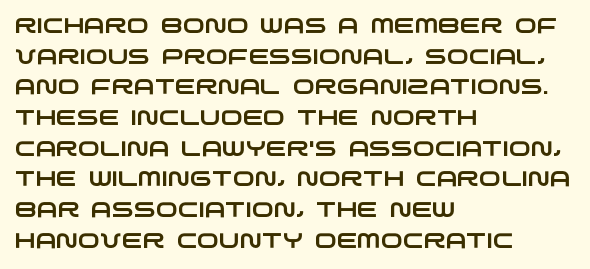
The image shows 21 px text type; set left-aligned, normal line spacing (1.46x), normal letter spacing, not underlined.
